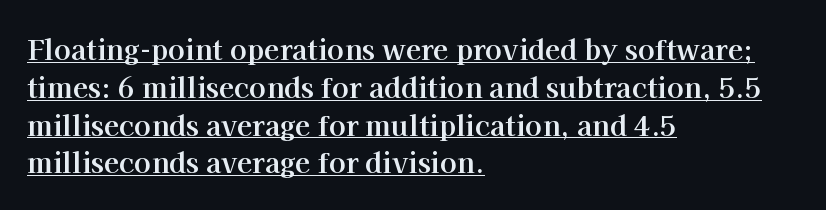
{"serif": "yes", "italic": "no", "bold": "yes", "weight": "bold", "width": "normal", "stroke_contrast": "high", "x_height": "medium", "monospaced": "no", "underline": "yes", "align": "left", "line_spacing": "normal", "line_spacing_ratio": 1.35, "letter_spacing": "normal", "letter_spacing_em": 0.0, "glyph_px": 28}
